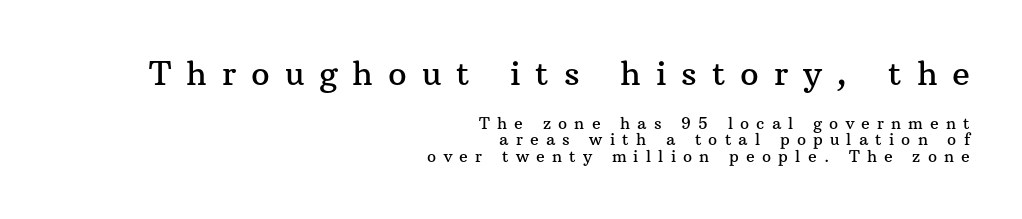
{"serif": "yes", "italic": "no", "width": "normal", "stroke_contrast": "medium", "x_height": "medium", "monospaced": "no", "underline": "no", "align": "right", "line_spacing": "tight", "line_spacing_ratio": 1.04, "letter_spacing": "wide", "letter_spacing_em": 0.45, "larger_block": "first", "size_ratio": 2.06, "glyph_px": 33}
